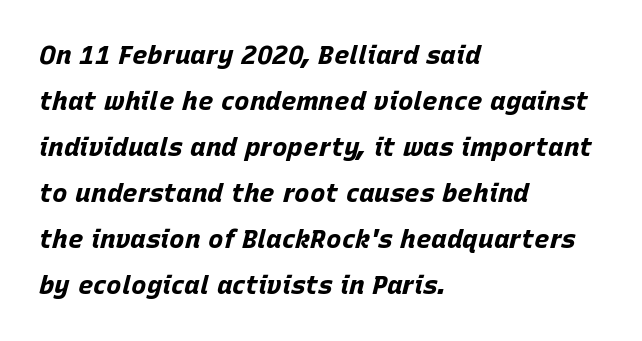
Does the lettering tilt? It does — this is italic. Lines of text with bare space underneath. The font is running at its bold setting. Between one letter and the next there's only the usual sliver of space.
